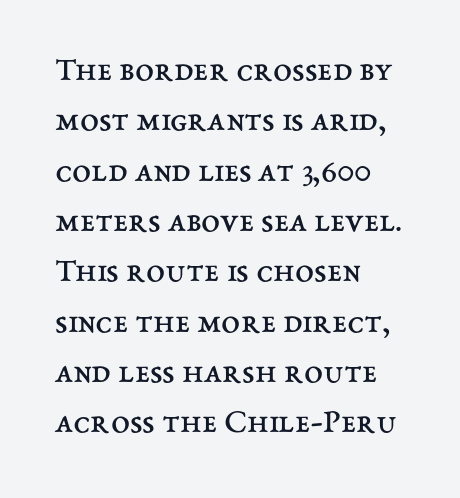
The image shows 34 px regular-weight type, upright; set left-aligned, normal line spacing (1.48x), normal letter spacing, not underlined; medium stroke contrast and a medium x-height.
